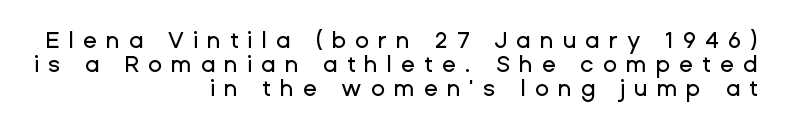
The image shows 23 px text type, upright; set right-aligned, tight line spacing (1.05x), unusually wide letter spacing (+0.39 em), not underlined.
